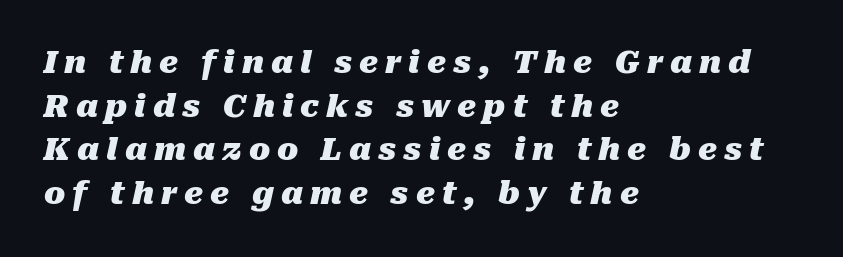
Heavy-handed strokes throughout: this text is bold. These lines are rendered in a variable-pitch font. If you drew a ruler down the left edge, every line would touch it. Designer's note — italics engaged. The block of text has a typical density, with ordinary space between rows.
